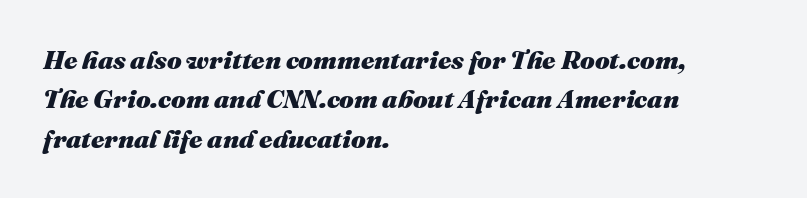
I'd describe the lettering as bold — thick and assertive. The block of text has a typical density, with ordinary space between rows. One-word summary of the alignment: left. Each word holds together tightly as a unit, with standard inter-letter gaps. Posture: slanted. The gap between lines stays unmarked.
